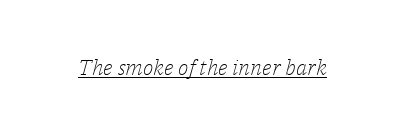
Q: Is the text bold? A: No.
Q: Is the text italic (slanted)? A: Yes, it leans right by about 14 degrees.
Q: Is the text underlined? A: Yes.
Q: Is the spacing between letters normal or unusually wide? A: Normal.
